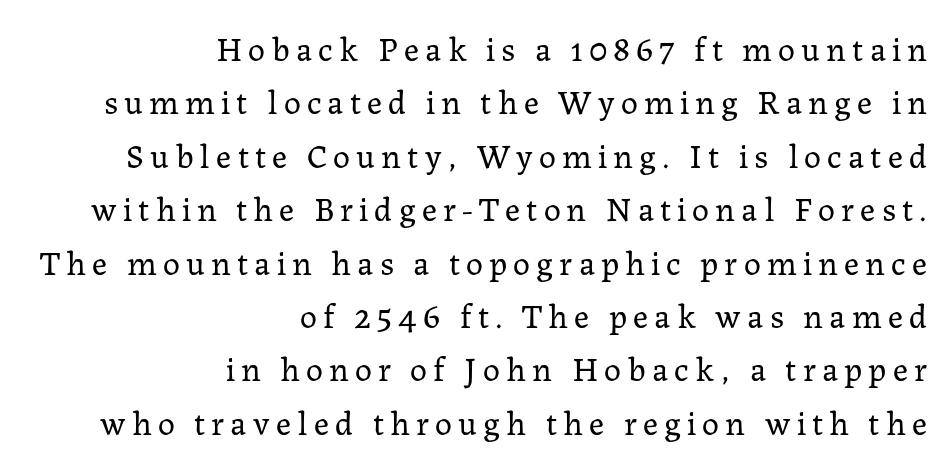
{"serif": "yes", "italic": "no", "bold": "no", "weight": "regular", "width": "normal", "stroke_contrast": "low", "x_height": "medium", "monospaced": "no", "underline": "no", "align": "right", "line_spacing": "normal", "line_spacing_ratio": 1.57, "glyph_px": 34}
